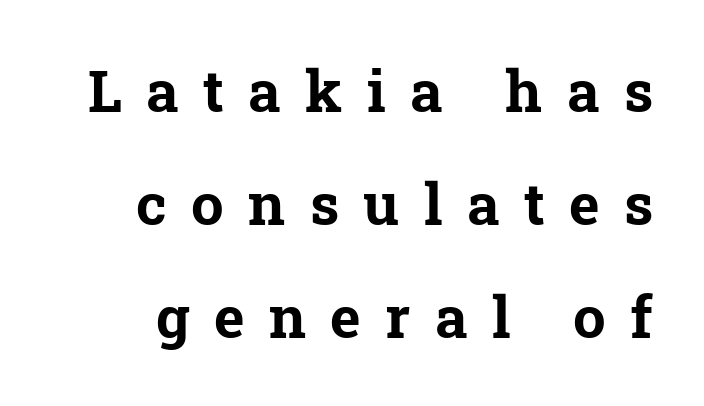
The image shows 58 px bold serif type; set loose line spacing (1.95x), unusually wide letter spacing (+0.42 em), not underlined; low stroke contrast and a medium x-height.
